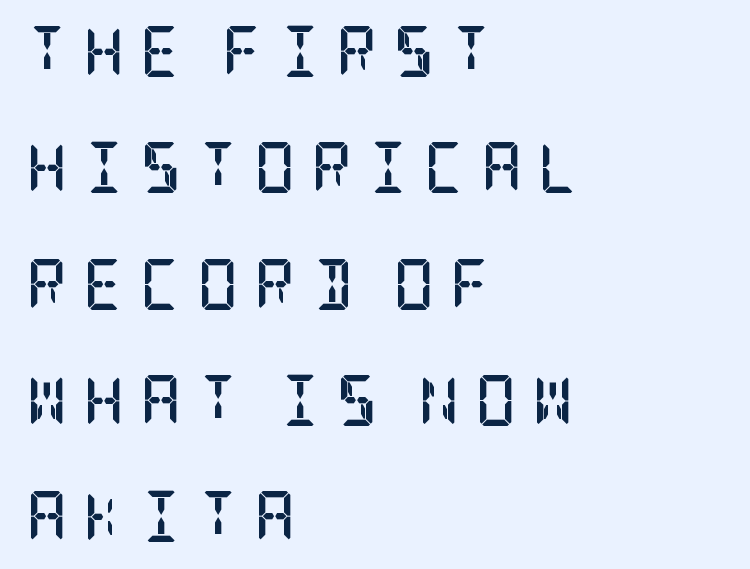
{"serif": "yes", "italic": "no", "bold": "yes", "weight": "semibold", "width": "condensed", "stroke_contrast": "low", "x_height": "large", "underline": "no", "align": "left", "line_spacing": "loose", "line_spacing_ratio": 2.28, "letter_spacing": "wide", "letter_spacing_em": 0.3, "glyph_px": 51}
